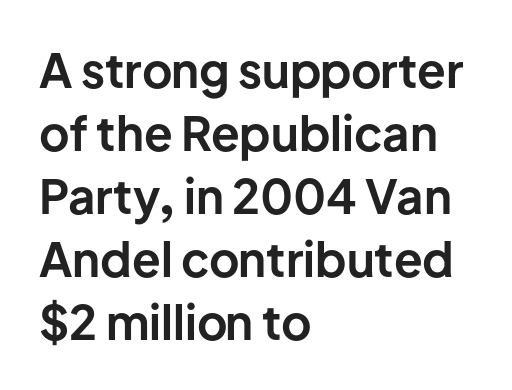
Q: Is the text bold? A: Yes.
Q: Is the text italic (slanted)? A: No, it is upright.
Q: Is the typeface a serif or a sans-serif typeface? A: Sans-serif.
Q: Is the text underlined? A: No.
Q: How is the paragraph aligned? A: Left-aligned.
Q: Is the spacing between letters normal or unusually wide? A: Normal.
Q: Is the spacing between lines tight, normal or loose? A: Normal.
Q: Width (condensed, normal, or wide)? A: Normal.
Q: Stroke contrast? A: Low.
Q: x-height? A: Medium.
Q: Monospaced? A: No.
